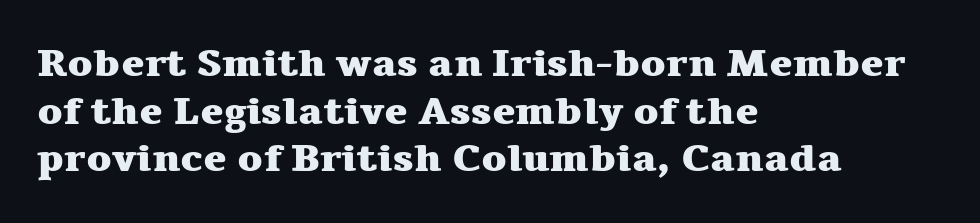
The text block is weighted toward the left margin, trailing off unevenly rightward. Strong, thick strokes mark this as bold type. Default kerning and tracking; the words read as compact shapes. The lettering stays uniformly vertical, giving the passage a roman look. What kind of face is this? One with serifs. Type without underlining.
